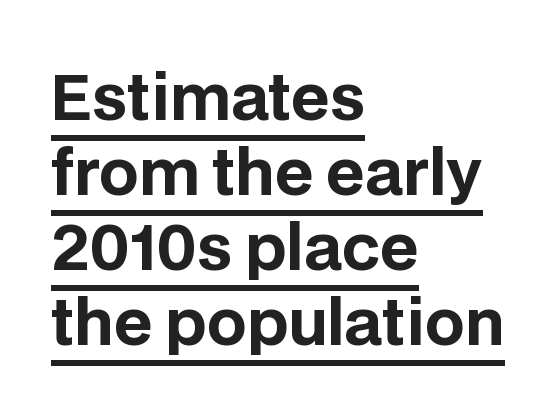
The image shows 62 px bold sans-serif type, upright; set left-aligned, line spacing 1.21x, normal letter spacing, underlined; low stroke contrast and a large x-height.
